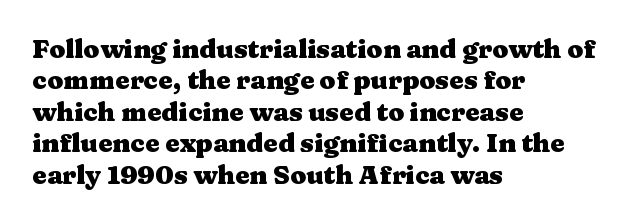
Q: Is the text bold? A: Yes.
Q: Is the text italic (slanted)? A: No, it is upright.
Q: Is the text underlined? A: No.
Q: How is the paragraph aligned? A: Left-aligned.
Q: Is the spacing between letters normal or unusually wide? A: Normal.
